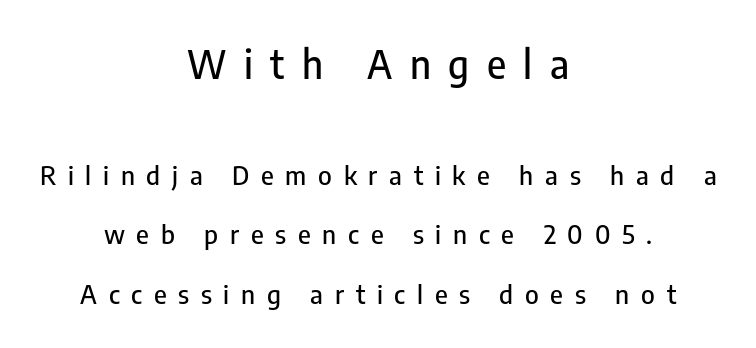
Q: Is the text italic (slanted)? A: No, it is upright.
Q: Is the typeface a serif or a sans-serif typeface? A: Sans-serif.
Q: Is the text underlined? A: No.
Q: How is the paragraph aligned? A: Centered.
Q: Is the spacing between letters normal or unusually wide? A: Unusually wide.
Q: Is the spacing between lines tight, normal or loose? A: Loose.
Q: Which block of text is set in a larger size, the first (top) or the second (bottom)? A: The first (top) one.
Q: Width (condensed, normal, or wide)? A: Condensed.
Q: Stroke contrast? A: Low.
Q: x-height? A: Medium.
Q: Monospaced? A: No.
